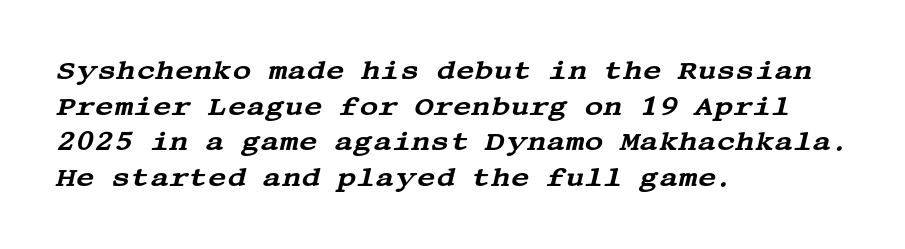
The image shows 26 px text type, italic (leaning right); set left-aligned, normal line spacing (1.37x), normal letter spacing, not underlined.
